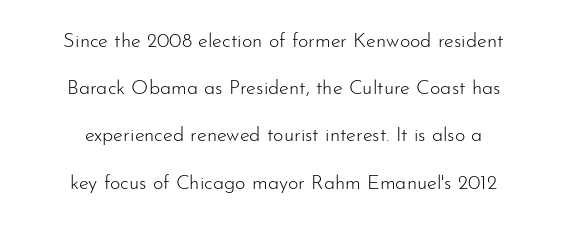
{"italic": "no", "bold": "no", "underline": "no", "align": "center", "line_spacing": "loose", "line_spacing_ratio": 2.36, "letter_spacing": "normal", "letter_spacing_em": 0.0, "glyph_px": 20}
